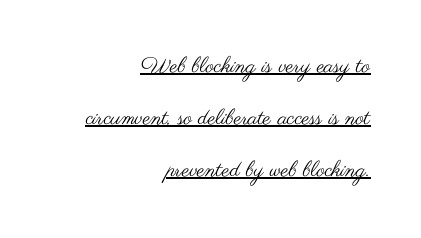
{"bold": "no", "underline": "yes", "align": "right", "line_spacing": "loose", "line_spacing_ratio": 2.37, "letter_spacing": "normal", "letter_spacing_em": 0.0, "glyph_px": 22}
